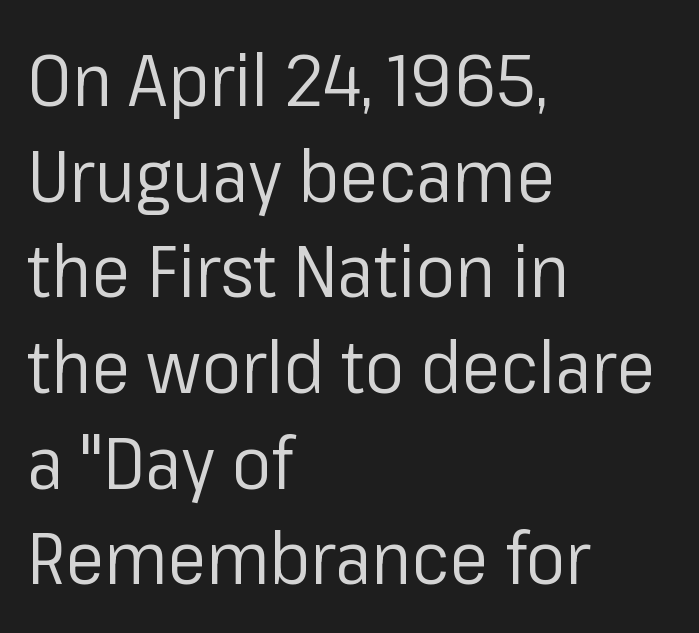
{"serif": "no", "italic": "no", "bold": "no", "weight": "regular", "width": "normal", "stroke_contrast": "low", "x_height": "medium", "monospaced": "no", "underline": "no", "align": "left", "line_spacing": "normal", "line_spacing_ratio": 1.31, "letter_spacing": "normal", "letter_spacing_em": 0.0, "glyph_px": 73}
